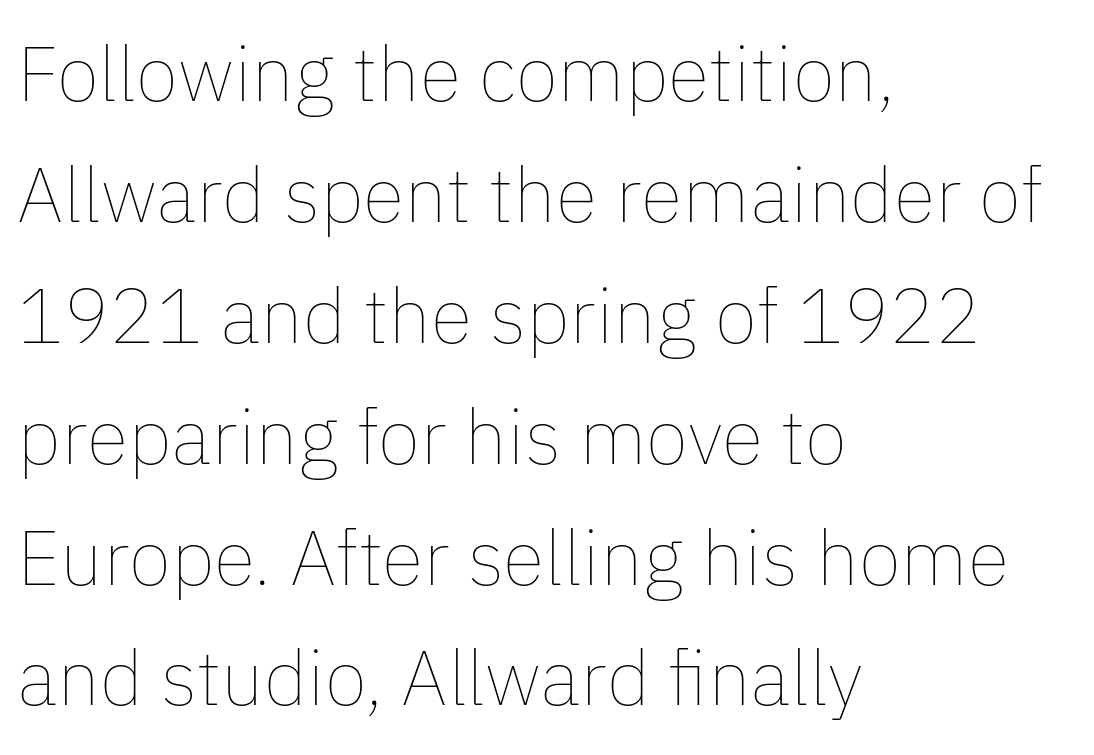
Q: Is the text bold? A: No.
Q: Is the text italic (slanted)? A: No, it is upright.
Q: Is the text underlined? A: No.
Q: How is the paragraph aligned? A: Left-aligned.
Q: Is the spacing between letters normal or unusually wide? A: Normal.
Q: Is the spacing between lines tight, normal or loose? A: Normal.
Q: Width (condensed, normal, or wide)? A: Normal.
Q: Stroke contrast? A: Low.
Q: x-height? A: Medium.
Q: Monospaced? A: No.
